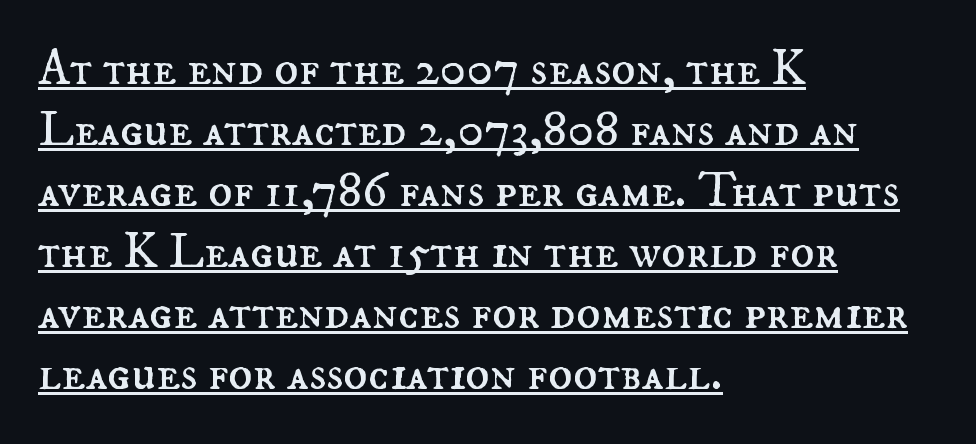
The image shows 50 px regular-weight type, upright; set left-aligned, line spacing 1.22x, normal letter spacing, underlined; medium stroke contrast and a small x-height.
